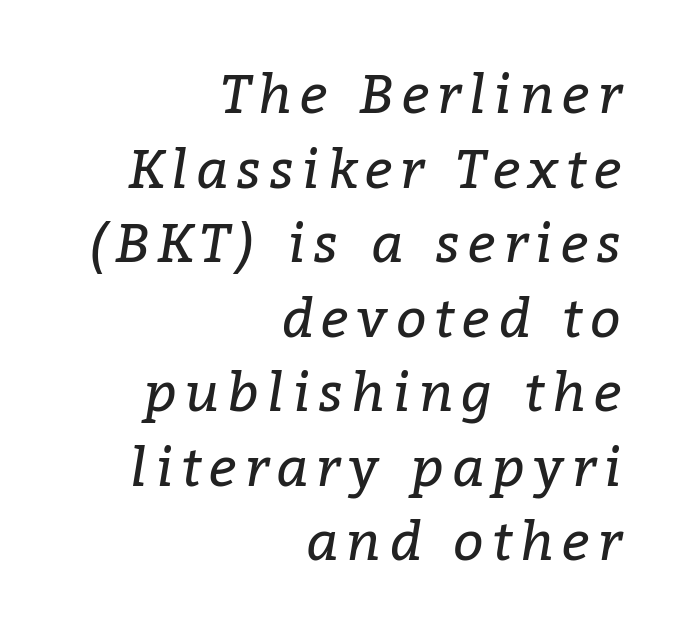
Q: Is the text bold? A: No.
Q: Is the text italic (slanted)? A: Yes, it leans right by about 9 degrees.
Q: Is the typeface a serif or a sans-serif typeface? A: Serif.
Q: Is the text underlined? A: No.
Q: How is the paragraph aligned? A: Right-aligned.
Q: Is the spacing between lines tight, normal or loose? A: Normal.
Q: Width (condensed, normal, or wide)? A: Normal.
Q: Stroke contrast? A: Low.
Q: x-height? A: Medium.
Q: Monospaced? A: No.
